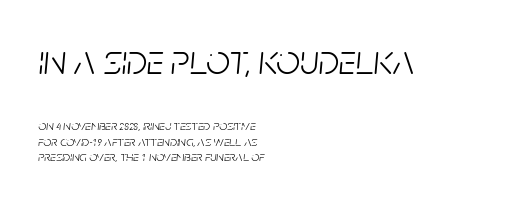
The image shows 42 px light, condensed type, italic (leaning right); set left-aligned, tight line spacing (1.11x), normal letter spacing, not underlined; the first (top) block is 3.0x larger; low stroke contrast and a large x-height.
